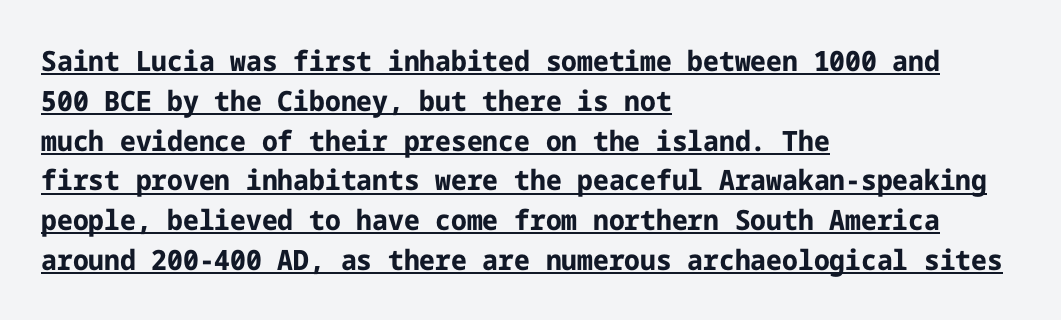
The image shows 28 px bold sans-serif type, upright; set left-aligned, normal line spacing (1.42x), normal letter spacing, underlined; low stroke contrast and a medium x-height.
